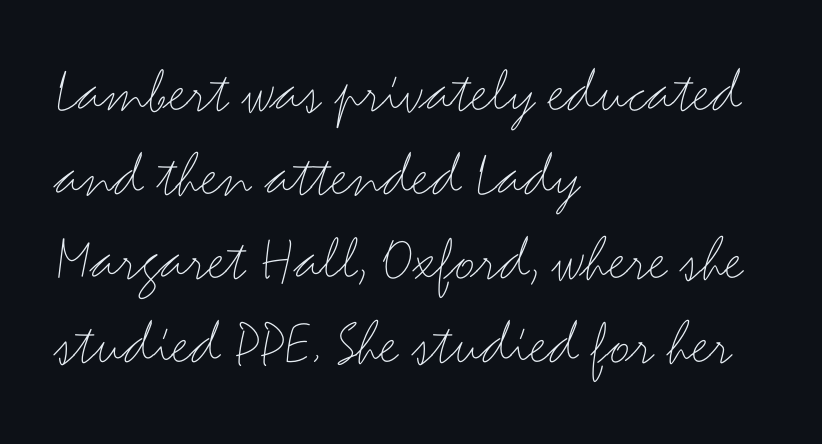
Is the stroke heavy? The answer is a plain regular-or-lighter. Left-aligned paragraph, ragged on the right. The horizontal fit of the characters is conventional and even. The letters carry no serifs — their stems end cleanly without finishing strokes. Leading: standard.
